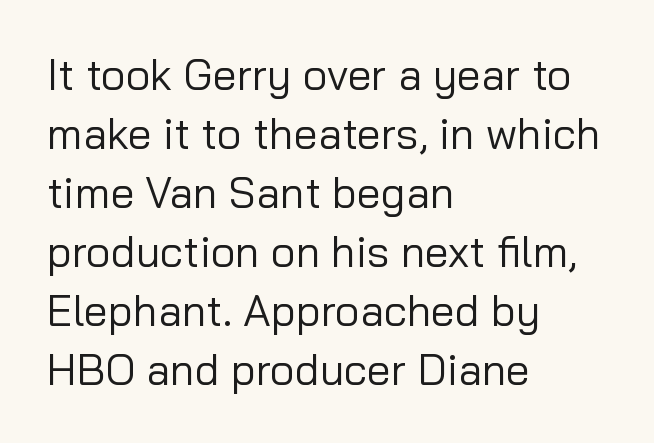
{"serif": "no", "italic": "no", "bold": "no", "weight": "regular", "width": "normal", "stroke_contrast": "low", "x_height": "medium", "monospaced": "no", "underline": "no", "align": "left", "line_spacing": "normal", "line_spacing_ratio": 1.37, "letter_spacing": "normal", "letter_spacing_em": 0.0, "glyph_px": 43}
